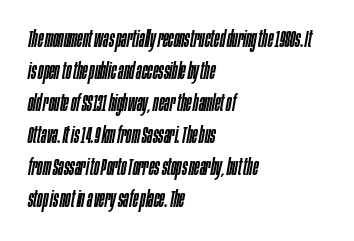
{"italic": "yes", "lean": "right", "slant_degrees": 10, "underline": "no", "align": "left", "line_spacing": "normal", "line_spacing_ratio": 1.39, "letter_spacing": "normal", "letter_spacing_em": 0.0, "glyph_px": 23}
